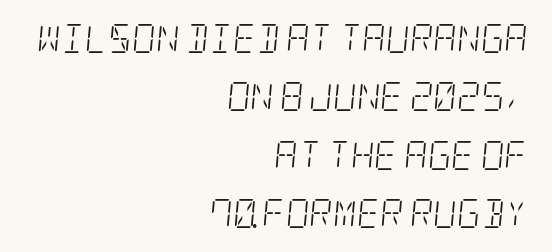
You can tell from the footed stems that serif type was used. The passage is arranged like a letterhead date or caption credit — flush right. Is the type heavy? It reads as light-to-regular instead. The foot of each line stays bare and open.
